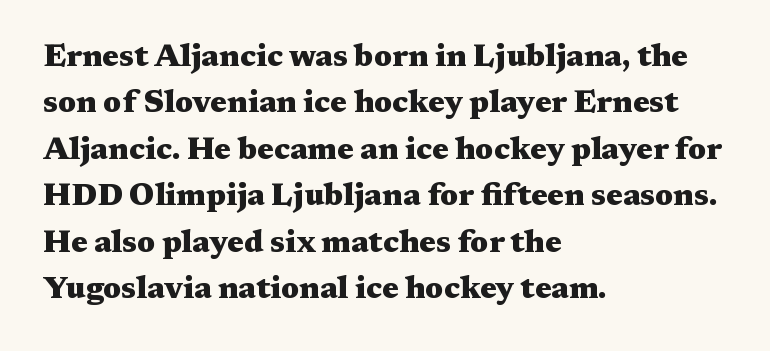
{"serif": "yes", "italic": "no", "bold": "yes", "weight": "heavy", "width": "wide", "stroke_contrast": "medium", "x_height": "medium", "monospaced": "no", "underline": "no", "align": "left", "line_spacing": "normal", "line_spacing_ratio": 1.5, "letter_spacing": "normal", "letter_spacing_em": 0.0, "glyph_px": 31}
